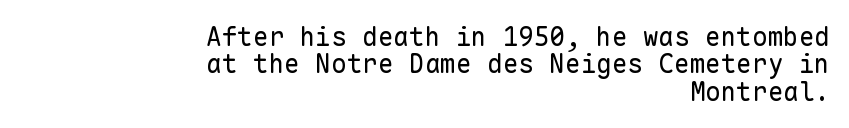
Q: Is the text bold? A: No.
Q: Is the text italic (slanted)? A: No, it is upright.
Q: Is the text underlined? A: No.
Q: How is the paragraph aligned? A: Right-aligned.
Q: Is the spacing between letters normal or unusually wide? A: Normal.
Q: Is the spacing between lines tight, normal or loose? A: Tight.
